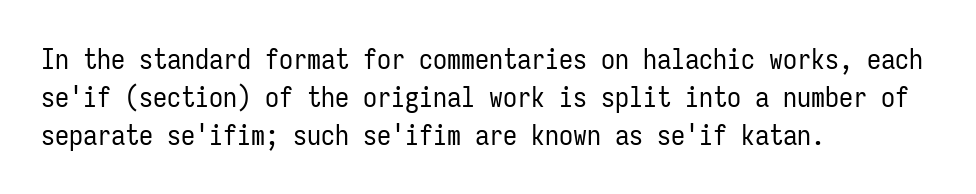
The image shows 28 px regular-weight, condensed sans-serif type, upright, monospaced; set left-aligned, normal line spacing (1.35x), normal letter spacing, not underlined; low stroke contrast and a medium x-height.
